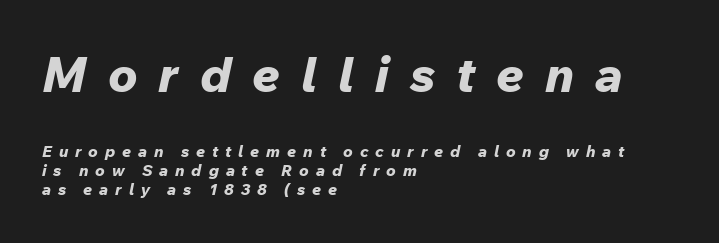
Q: Is the text bold? A: Yes.
Q: Is the text italic (slanted)? A: Yes, it leans right by about 12 degrees.
Q: Is the text underlined? A: No.
Q: How is the paragraph aligned? A: Left-aligned.
Q: Is the spacing between letters normal or unusually wide? A: Unusually wide.
Q: Which block of text is set in a larger size, the first (top) or the second (bottom)? A: The first (top) one.
Q: Width (condensed, normal, or wide)? A: Normal.
Q: Stroke contrast? A: Low.
Q: x-height? A: Medium.
Q: Monospaced? A: No.
